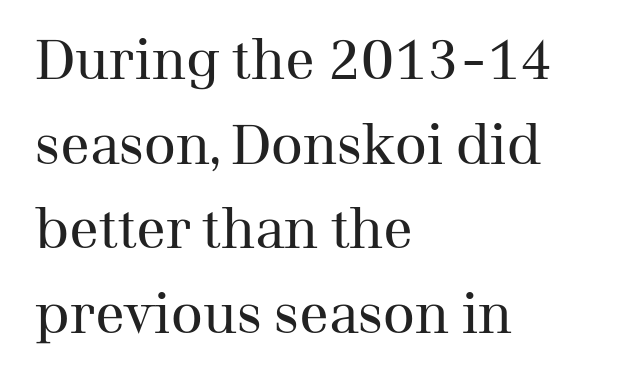
This sample has the flowing, uneven cadence of proportional lettering. A roman cut, with each character standing at attention. Vertically, the passage feels balanced, rows spaced as you'd expect. Line beginnings align vertically; line endings do not. Typographically, this falls in the serif category.
